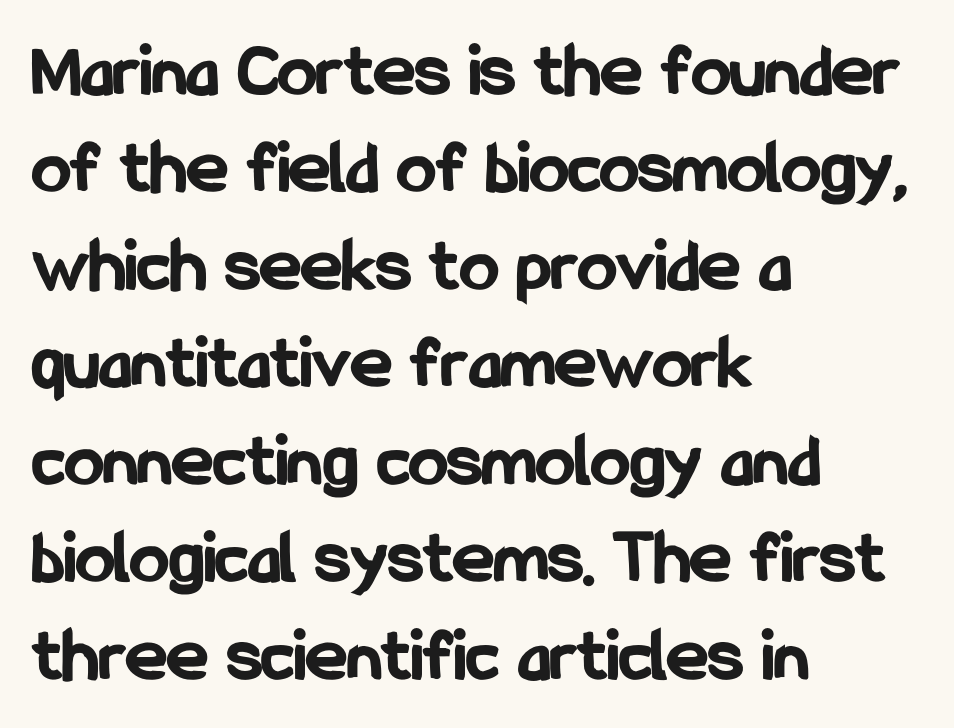
This is heavy type, rendered in bold. Italic: no, the glyphs are upright roman. You could not count columns in this text — the font is proportionally spaced. Each line starts at the same left margin while the right side varies. The type family on display is of the sans-serif kind.
